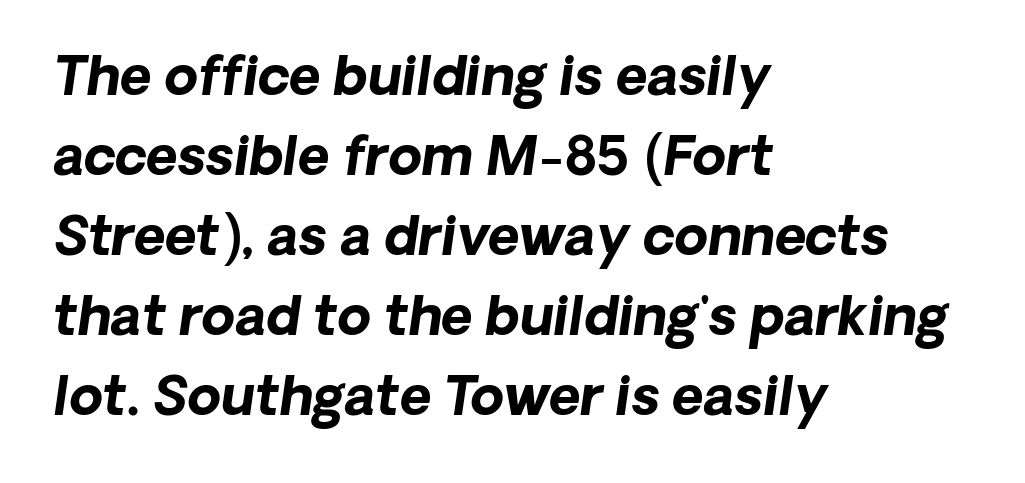
{"serif": "no", "bold": "yes", "weight": "bold", "width": "normal", "stroke_contrast": "low", "x_height": "medium", "monospaced": "no", "underline": "no", "align": "left", "line_spacing": "normal", "line_spacing_ratio": 1.48, "letter_spacing": "normal", "letter_spacing_em": 0.0, "glyph_px": 54}
